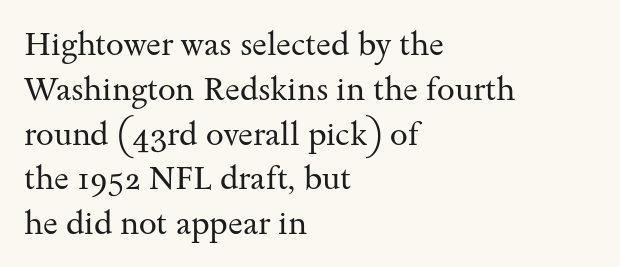
Q: Is the text bold? A: No.
Q: Is the text italic (slanted)? A: No, it is upright.
Q: Is the typeface a serif or a sans-serif typeface? A: Serif.
Q: Is the text underlined? A: No.
Q: How is the paragraph aligned? A: Left-aligned.
Q: Is the spacing between letters normal or unusually wide? A: Normal.
Q: Is the spacing between lines tight, normal or loose? A: Normal.
Q: Width (condensed, normal, or wide)? A: Wide.
Q: Stroke contrast? A: Medium.
Q: x-height? A: Small.
Q: Monospaced? A: No.
